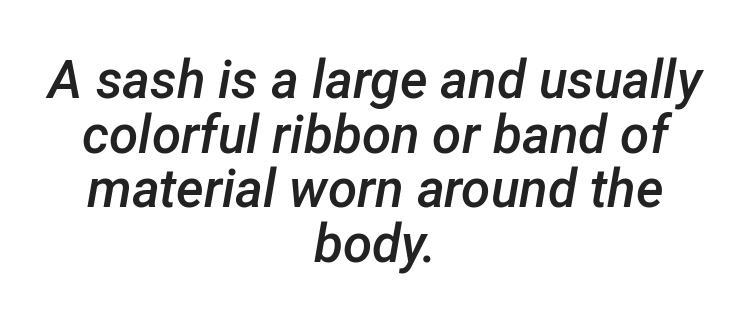
The image shows 53 px semibold type, italic (leaning right); set centered, tight line spacing (1.03x), normal letter spacing, not underlined; low stroke contrast and a medium x-height.
